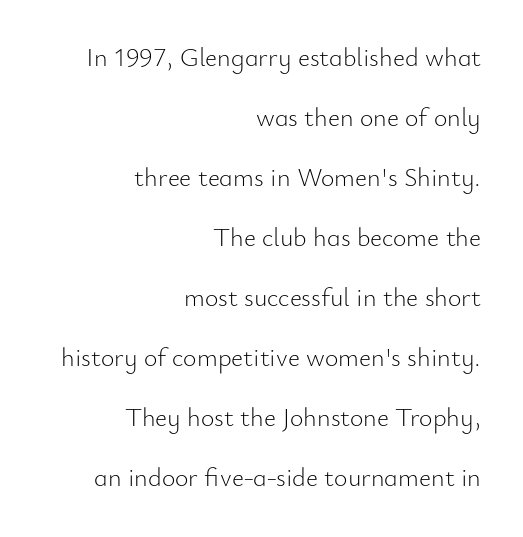
{"italic": "no", "bold": "no", "underline": "no", "align": "right", "line_spacing": "loose", "line_spacing_ratio": 2.31, "letter_spacing": "normal", "letter_spacing_em": 0.0, "glyph_px": 26}
